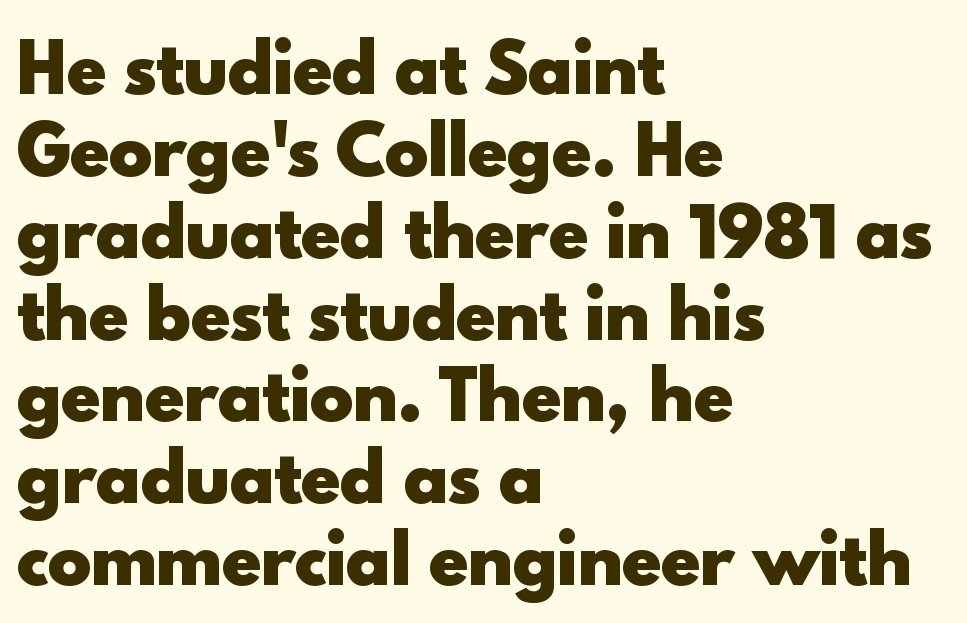
The image shows 66 px heavy sans-serif type, upright; set left-aligned, line spacing 1.24x, normal letter spacing, not underlined; a small x-height.
